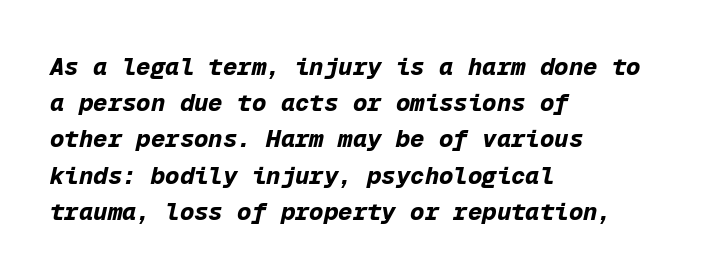
The strokes are fattened all the way to bold. When letters slant like this, we call the style italic. Left-aligned paragraph, ragged on the right. Notice how descenders clear the ascenders below comfortably — that's standard leading.
